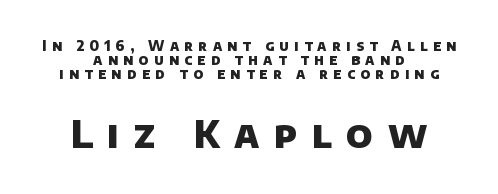
Weight: bold. Observe the absence of serifs on each vertical stroke in this sample. The rendering uses a small line-height, squeezing the rows. The passage shown is typed in a proportional face where columns would drift. Observe the wide spacing: letters keep a clear distance from each other.
